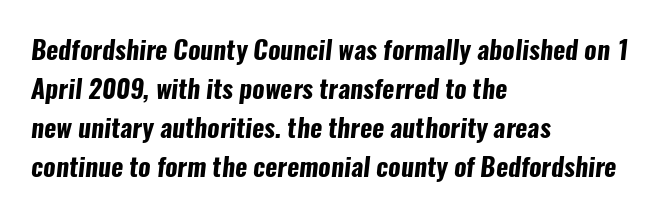
{"bold": "yes", "underline": "no", "align": "left", "line_spacing": "normal", "line_spacing_ratio": 1.5, "letter_spacing": "normal", "letter_spacing_em": 0.0, "glyph_px": 26}
